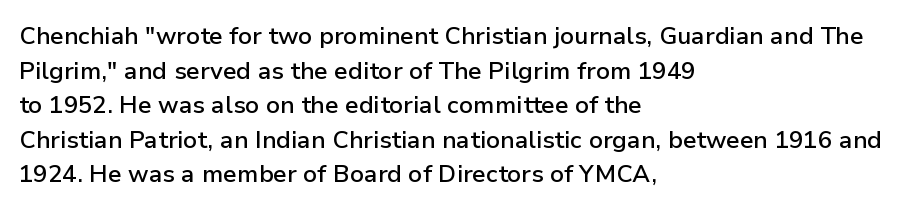
{"italic": "no", "bold": "semi", "underline": "no", "align": "left", "line_spacing": "normal", "line_spacing_ratio": 1.44, "letter_spacing": "normal", "letter_spacing_em": 0.0, "glyph_px": 24}
